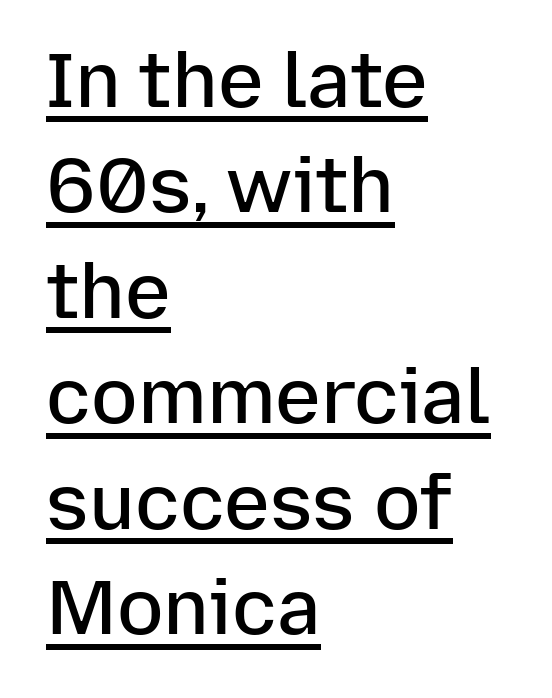
Q: Is the text bold? A: Semi-bold.
Q: Is the text italic (slanted)? A: No, it is upright.
Q: Is the typeface a serif or a sans-serif typeface? A: Sans-serif.
Q: Is the text underlined? A: Yes.
Q: How is the paragraph aligned? A: Left-aligned.
Q: Is the spacing between letters normal or unusually wide? A: Normal.
Q: Is the spacing between lines tight, normal or loose? A: Normal.
Q: Width (condensed, normal, or wide)? A: Normal.
Q: Stroke contrast? A: Low.
Q: x-height? A: Medium.
Q: Monospaced? A: No.
